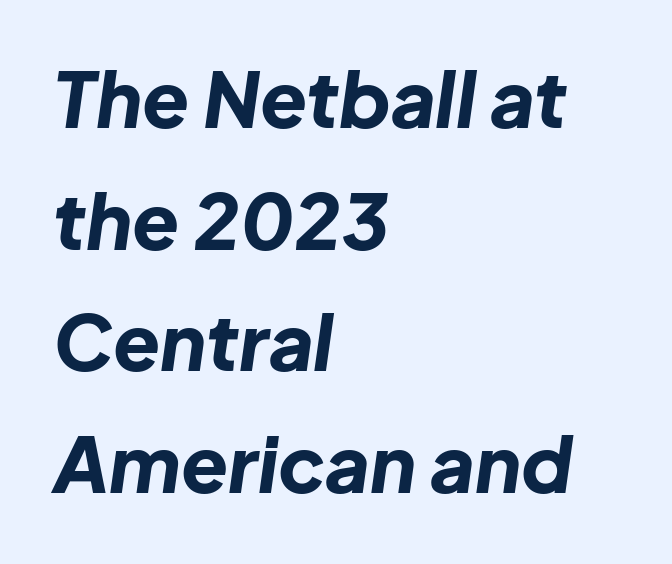
Q: Is the text bold? A: Yes.
Q: Is the text italic (slanted)? A: Yes, it leans right by about 8 degrees.
Q: Is the text underlined? A: No.
Q: How is the paragraph aligned? A: Left-aligned.
Q: Is the spacing between letters normal or unusually wide? A: Normal.
Q: Is the spacing between lines tight, normal or loose? A: Normal.
Q: Width (condensed, normal, or wide)? A: Normal.
Q: Stroke contrast? A: Low.
Q: x-height? A: Medium.
Q: Monospaced? A: No.
